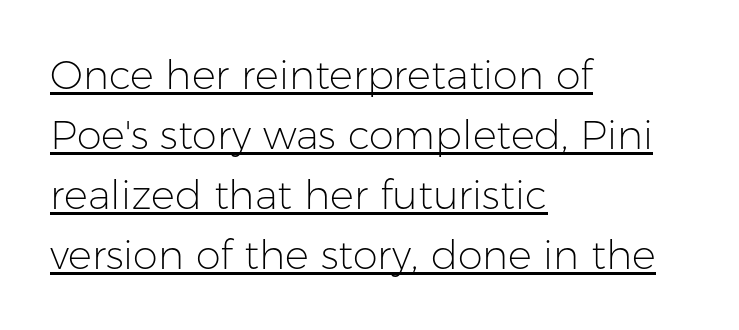
Is this a sans? Yes — the strokes have no serifs. Posture: upright roman. The vertical gap from one line to the next is medium. Where is the straight margin? On the left. Note the varied advance widths — an 'i' is clearly narrower than an 'm'.
